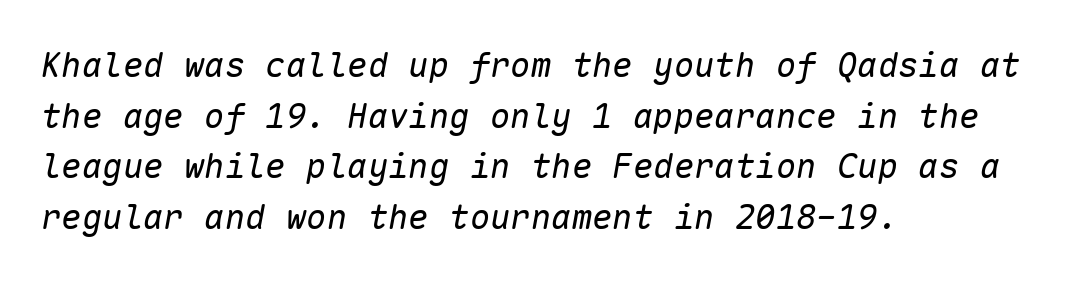
{"italic": "yes", "lean": "right", "slant_degrees": 10, "bold": "no", "weight": "regular", "width": "normal", "stroke_contrast": "low", "x_height": "medium", "monospaced": "yes", "underline": "no", "align": "left", "line_spacing": "normal", "line_spacing_ratio": 1.49, "letter_spacing": "normal", "letter_spacing_em": 0.0, "glyph_px": 34}
